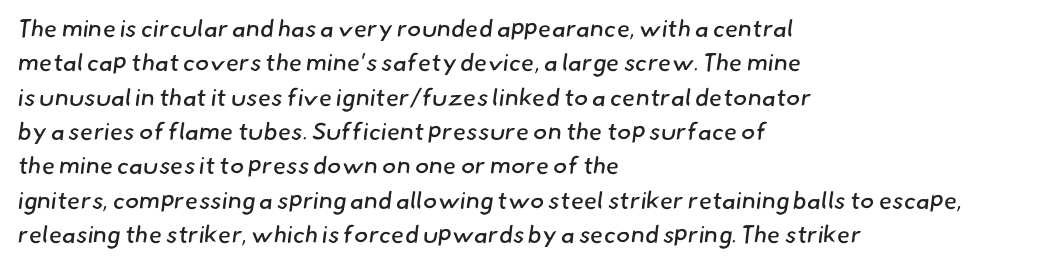
The image shows 24 px text type; set left-aligned, normal line spacing (1.43x), normal letter spacing, not underlined.
